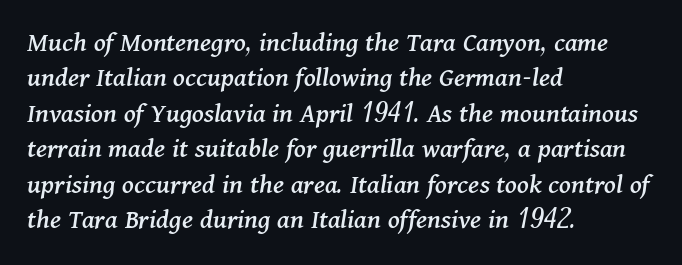
You could call the tracking neutral — neither tight nor loose. The foot of each line stays bare and open. Each letter's strokes conclude with small projecting serifs. Note the varied advance widths — an 'i' is clearly narrower than an 'm'. Is the block centered? No — it sits flush against the left margin.
